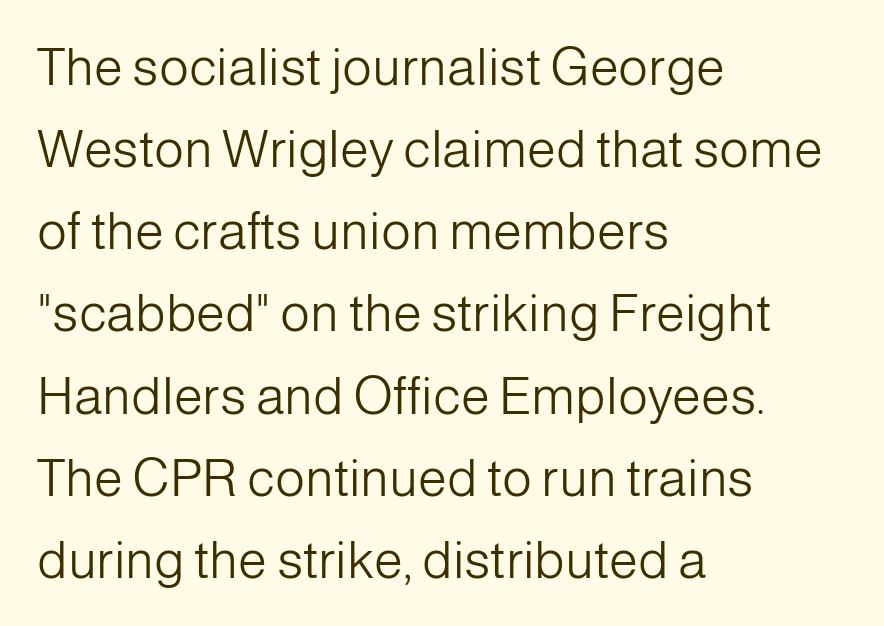
Q: Is the text bold? A: No.
Q: Is the text italic (slanted)? A: No, it is upright.
Q: Is the typeface a serif or a sans-serif typeface? A: Sans-serif.
Q: Is the text underlined? A: No.
Q: How is the paragraph aligned? A: Left-aligned.
Q: Is the spacing between letters normal or unusually wide? A: Normal.
Q: Is the spacing between lines tight, normal or loose? A: Normal.
Q: Width (condensed, normal, or wide)? A: Normal.
Q: Stroke contrast? A: Low.
Q: x-height? A: Medium.
Q: Monospaced? A: No.
